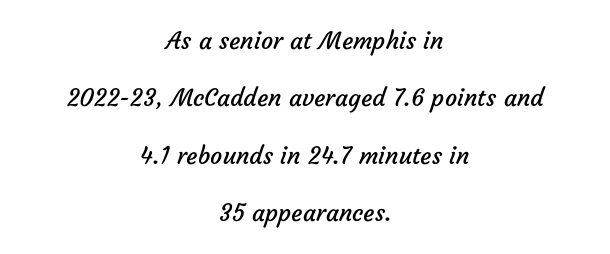
{"bold": "no", "underline": "no", "align": "center", "line_spacing": "loose", "line_spacing_ratio": 2.39, "letter_spacing": "normal", "letter_spacing_em": 0.0, "glyph_px": 24}
